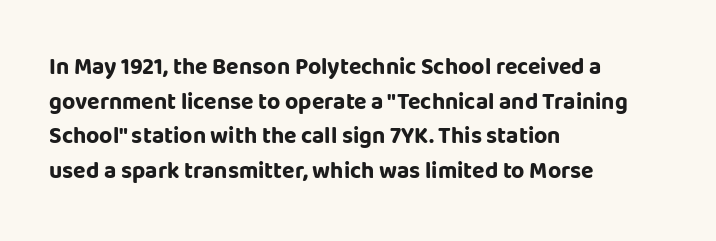
{"italic": "no", "bold": "yes", "underline": "no", "align": "left", "line_spacing": "normal", "line_spacing_ratio": 1.51, "letter_spacing": "normal", "letter_spacing_em": 0.0, "glyph_px": 23}
